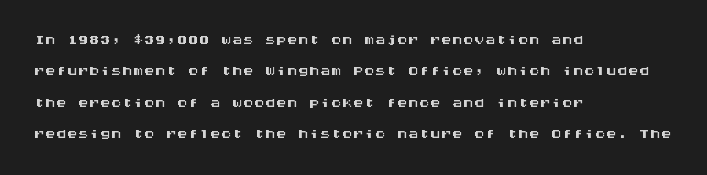
Q: Is the text italic (slanted)? A: No, it is upright.
Q: Is the text underlined? A: No.
Q: How is the paragraph aligned? A: Left-aligned.
Q: Is the spacing between letters normal or unusually wide? A: Normal.
Q: Is the spacing between lines tight, normal or loose? A: Normal.
